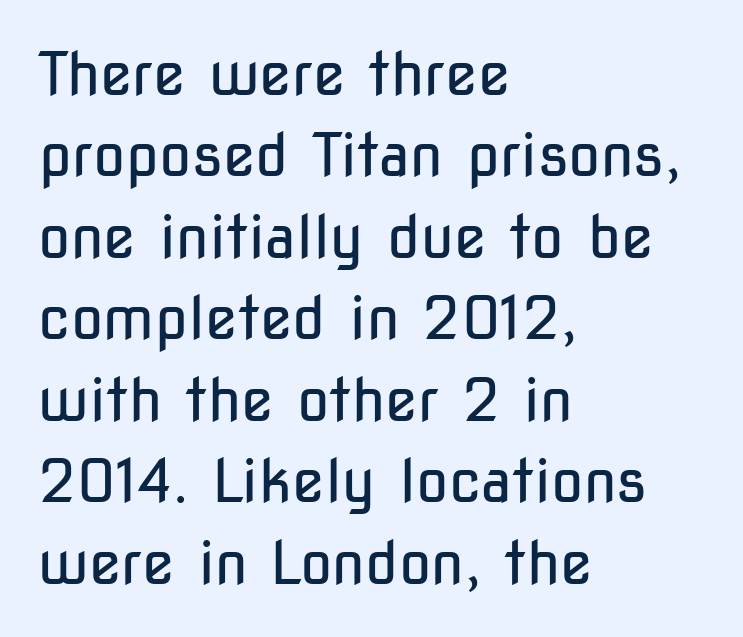
The image shows 59 px regular-weight, condensed sans-serif type, upright; set left-aligned, normal line spacing (1.38x), normal letter spacing, not underlined; low stroke contrast and a medium x-height.
